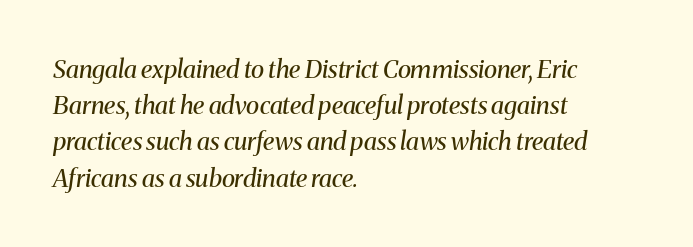
{"italic": "yes", "lean": "right", "slant_degrees": 8, "bold": "no", "underline": "no", "align": "left", "line_spacing": "normal", "line_spacing_ratio": 1.45, "letter_spacing": "normal", "letter_spacing_em": 0.0, "glyph_px": 25}
